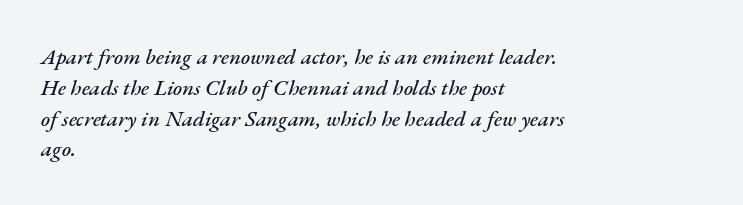
The image shows 22 px text type, italic (leaning right); set left-aligned, normal line spacing (1.4x), normal letter spacing, not underlined.
